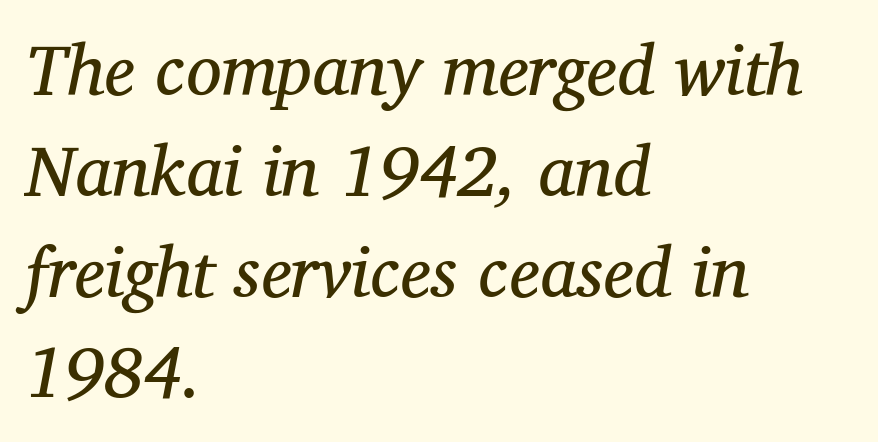
Q: Is the text bold? A: No.
Q: Is the text italic (slanted)? A: Yes, it leans right by about 12 degrees.
Q: Is the typeface a serif or a sans-serif typeface? A: Serif.
Q: Is the text underlined? A: No.
Q: How is the paragraph aligned? A: Left-aligned.
Q: Is the spacing between letters normal or unusually wide? A: Normal.
Q: Is the spacing between lines tight, normal or loose? A: Normal.
Q: Width (condensed, normal, or wide)? A: Normal.
Q: Stroke contrast? A: Medium.
Q: x-height? A: Medium.
Q: Monospaced? A: No.
